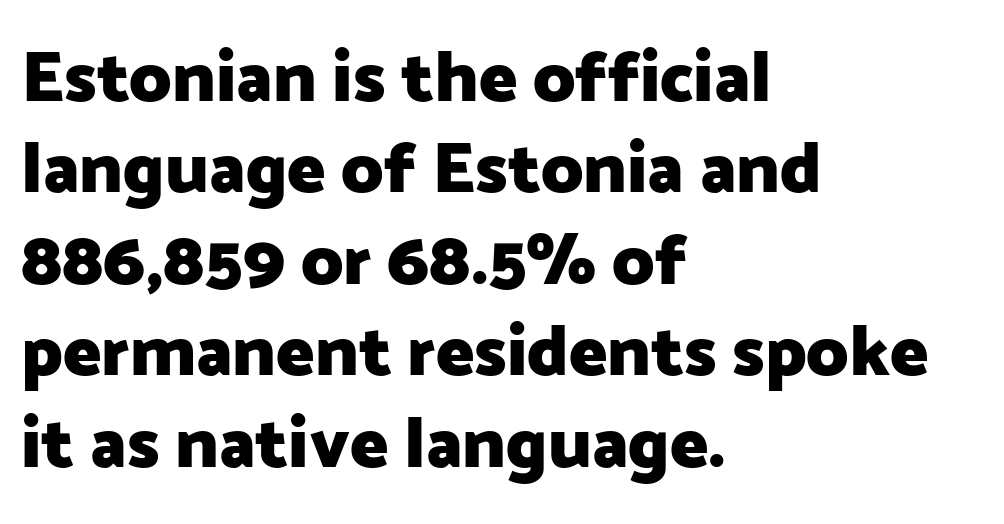
Q: Is the text bold? A: Yes.
Q: Is the text italic (slanted)? A: No, it is upright.
Q: Is the typeface a serif or a sans-serif typeface? A: Sans-serif.
Q: Is the text underlined? A: No.
Q: How is the paragraph aligned? A: Left-aligned.
Q: Is the spacing between letters normal or unusually wide? A: Normal.
Q: Is the spacing between lines tight, normal or loose? A: Normal.
Q: Width (condensed, normal, or wide)? A: Normal.
Q: Stroke contrast? A: Low.
Q: x-height? A: Medium.
Q: Monospaced? A: No.
